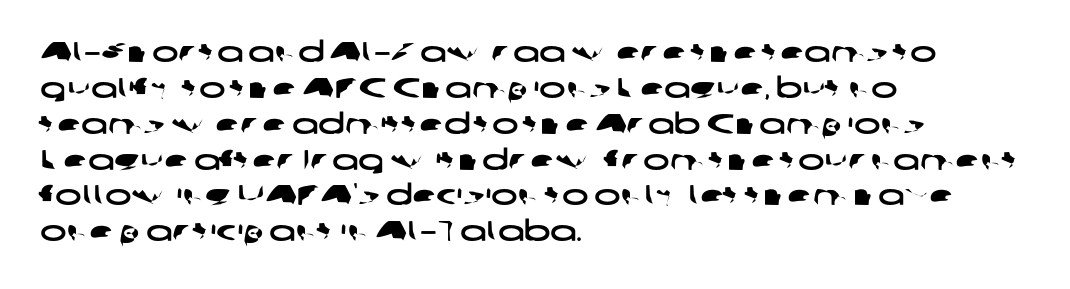
{"serif": "no", "width": "wide", "stroke_contrast": "low", "x_height": "medium", "monospaced": "no", "underline": "no", "align": "left", "line_spacing": "normal", "line_spacing_ratio": 1.28, "letter_spacing": "normal", "letter_spacing_em": 0.0, "glyph_px": 28}
